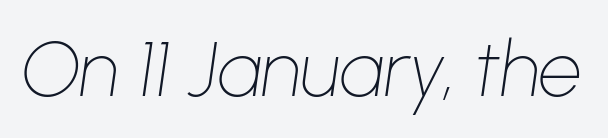
Emphasis-style slanted type is in use. Any mark beneath the type? The region is blank. The weight tops out at a normal text grade. A typesetter would call this proportional, since set widths differ per character. Standard letterfit; no display-style spreading of the glyphs.
